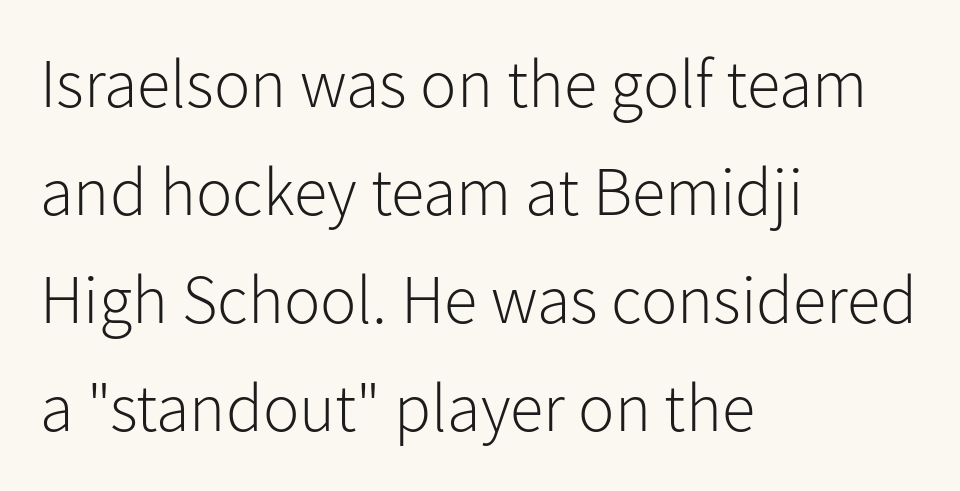
Q: Is the text bold? A: No.
Q: Is the text italic (slanted)? A: No, it is upright.
Q: Is the typeface a serif or a sans-serif typeface? A: Sans-serif.
Q: Is the text underlined? A: No.
Q: How is the paragraph aligned? A: Left-aligned.
Q: Is the spacing between letters normal or unusually wide? A: Normal.
Q: Is the spacing between lines tight, normal or loose? A: Normal.
Q: Width (condensed, normal, or wide)? A: Normal.
Q: Stroke contrast? A: Low.
Q: x-height? A: Medium.
Q: Monospaced? A: No.
